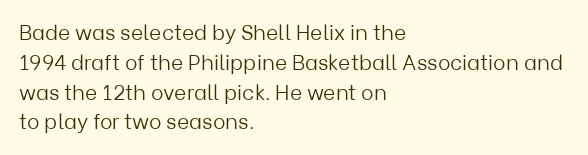
Q: Is the text bold? A: No.
Q: Is the text italic (slanted)? A: No, it is upright.
Q: Is the text underlined? A: No.
Q: How is the paragraph aligned? A: Left-aligned.
Q: Is the spacing between letters normal or unusually wide? A: Normal.
Q: Is the spacing between lines tight, normal or loose? A: Normal.
